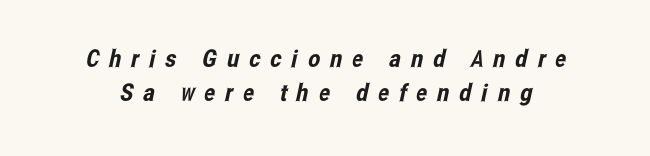
Q: Is the text underlined? A: No.
Q: Is the spacing between letters normal or unusually wide? A: Unusually wide.
Q: Is the spacing between lines tight, normal or loose? A: Normal.
